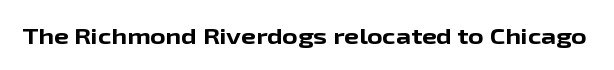
Q: Is the text bold? A: Yes.
Q: Is the text italic (slanted)? A: No, it is upright.
Q: Is the text underlined? A: No.
Q: Is the spacing between letters normal or unusually wide? A: Normal.
